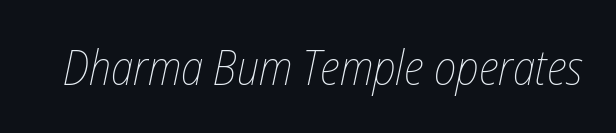
The image shows 48 px thin, condensed type, italic (leaning right); set normal letter spacing, not underlined; low stroke contrast and a medium x-height.
